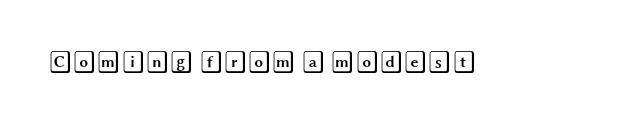
Tall strokes in this sample are plumb rather than angled. Short note: letters normally spaced. Lines of text with bare space underneath.
